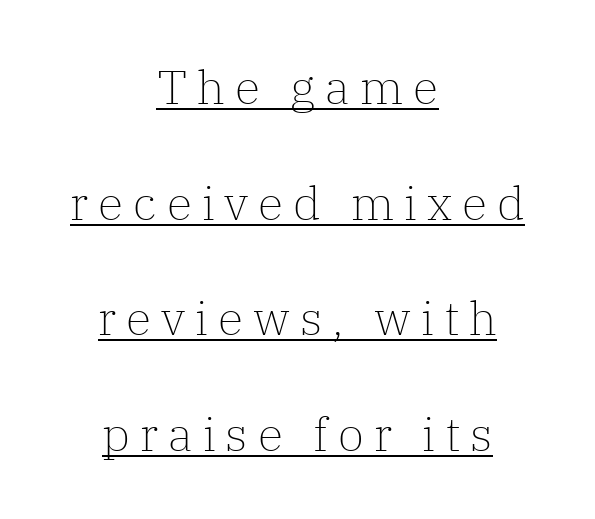
{"serif": "yes", "italic": "no", "bold": "no", "weight": "light", "width": "normal", "stroke_contrast": "low", "x_height": "medium", "monospaced": "no", "underline": "yes", "align": "center", "line_spacing": "loose", "line_spacing_ratio": 2.46, "letter_spacing": "wide", "letter_spacing_em": 0.21, "glyph_px": 47}
